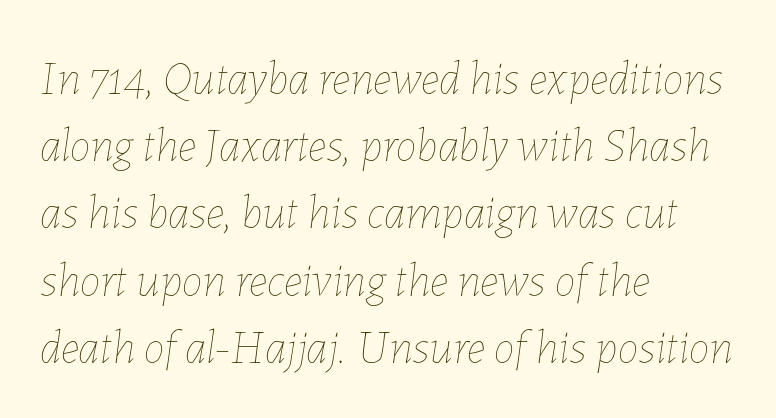
{"italic": "yes", "lean": "right", "slant_degrees": 7, "bold": "no", "weight": "thin", "width": "normal", "stroke_contrast": "low", "x_height": "medium", "monospaced": "no", "underline": "no", "align": "left", "line_spacing": "normal", "line_spacing_ratio": 1.43, "letter_spacing": "normal", "letter_spacing_em": 0.0, "glyph_px": 47}
